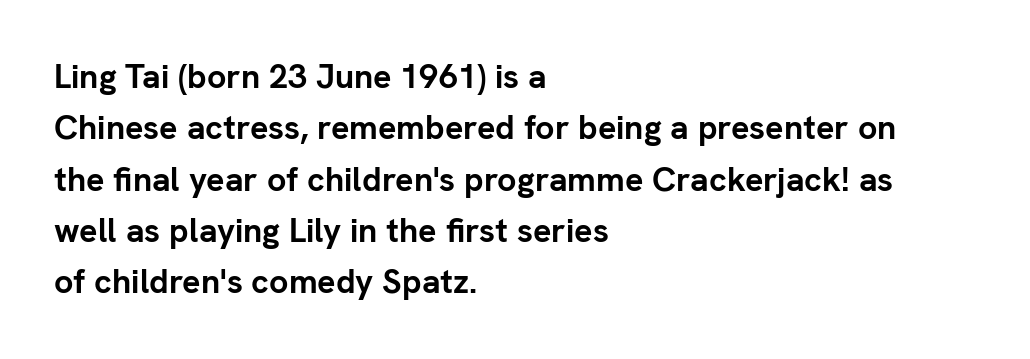
Q: Is the text bold? A: Yes.
Q: Is the text italic (slanted)? A: No, it is upright.
Q: Is the typeface a serif or a sans-serif typeface? A: Sans-serif.
Q: Is the text underlined? A: No.
Q: How is the paragraph aligned? A: Left-aligned.
Q: Is the spacing between letters normal or unusually wide? A: Normal.
Q: Is the spacing between lines tight, normal or loose? A: Normal.
Q: Width (condensed, normal, or wide)? A: Normal.
Q: Stroke contrast? A: Low.
Q: x-height? A: Medium.
Q: Monospaced? A: No.
